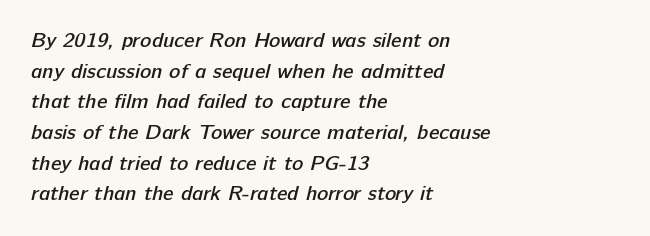
Q: Is the text bold? A: Semi-bold.
Q: Is the text underlined? A: No.
Q: How is the paragraph aligned? A: Left-aligned.
Q: Is the spacing between letters normal or unusually wide? A: Normal.
Q: Is the spacing between lines tight, normal or loose? A: Normal.
